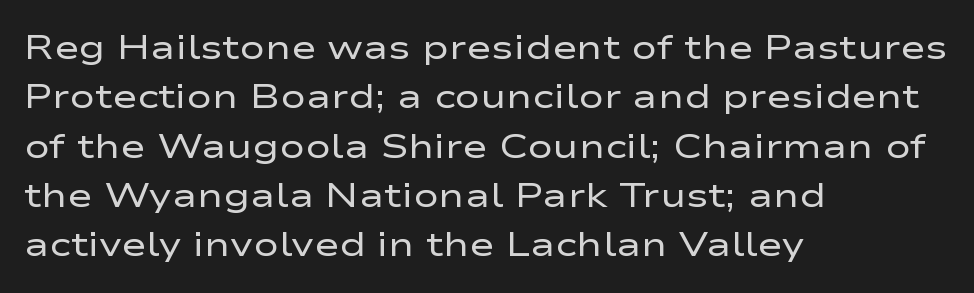
Q: Is the text bold? A: No.
Q: Is the text italic (slanted)? A: No, it is upright.
Q: Is the typeface a serif or a sans-serif typeface? A: Sans-serif.
Q: Is the text underlined? A: No.
Q: How is the paragraph aligned? A: Left-aligned.
Q: Is the spacing between letters normal or unusually wide? A: Normal.
Q: Is the spacing between lines tight, normal or loose? A: Normal.
Q: Width (condensed, normal, or wide)? A: Wide.
Q: Stroke contrast? A: Low.
Q: x-height? A: Medium.
Q: Monospaced? A: No.
